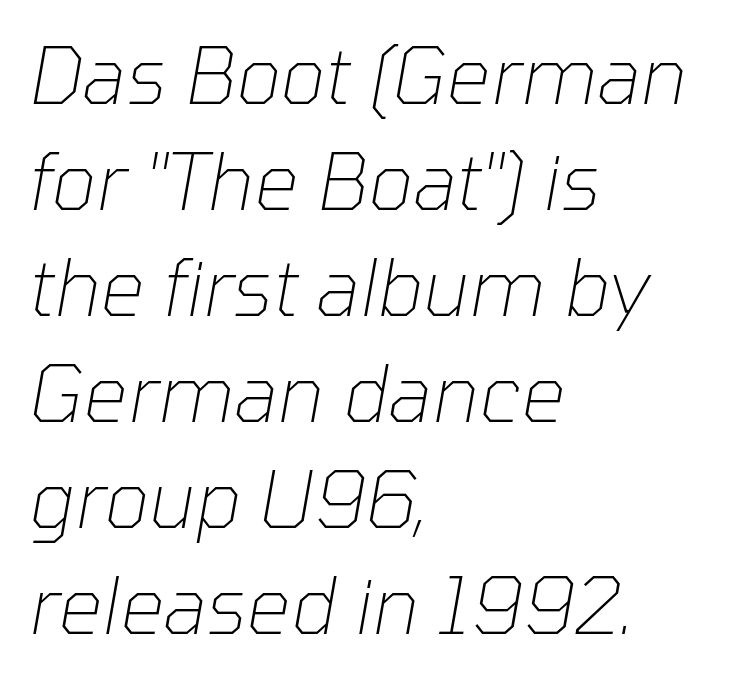
Q: Is the text bold? A: No.
Q: Is the text italic (slanted)? A: Yes, it leans right by about 10 degrees.
Q: Is the text underlined? A: No.
Q: How is the paragraph aligned? A: Left-aligned.
Q: Is the spacing between letters normal or unusually wide? A: Normal.
Q: Is the spacing between lines tight, normal or loose? A: Normal.
Q: Width (condensed, normal, or wide)? A: Normal.
Q: Stroke contrast? A: Low.
Q: x-height? A: Medium.
Q: Monospaced? A: No.
